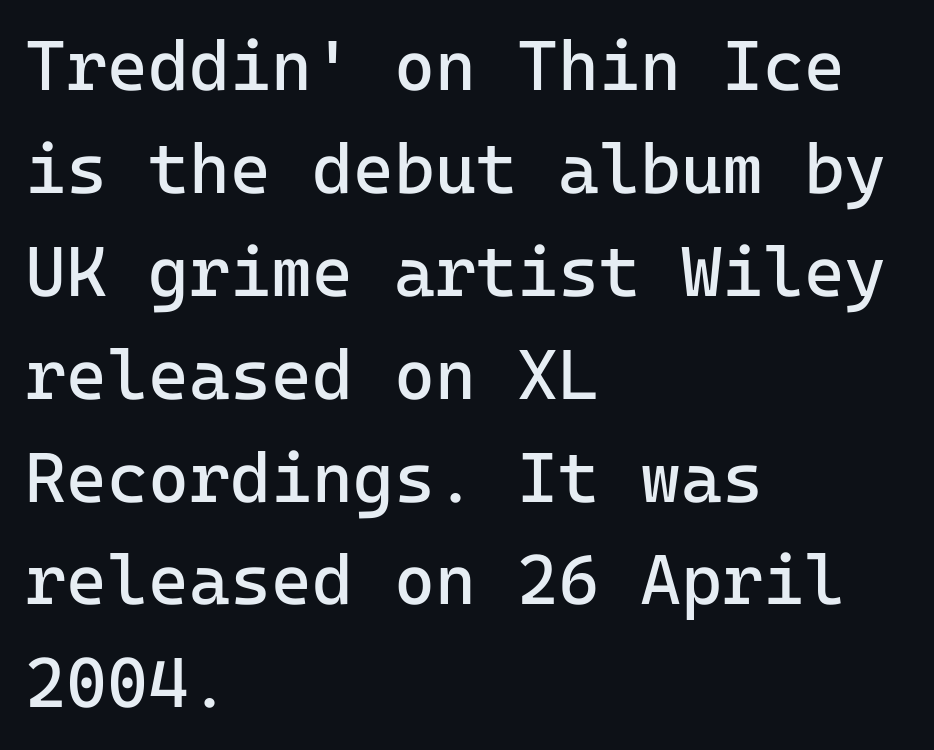
{"serif": "no", "italic": "no", "bold": "no", "weight": "regular", "width": "normal", "stroke_contrast": "low", "x_height": "medium", "underline": "no", "align": "left", "line_spacing": "normal", "line_spacing_ratio": 1.47, "letter_spacing": "normal", "letter_spacing_em": 0.0, "glyph_px": 70}
